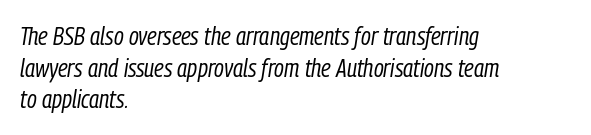
Q: Is the text bold? A: No.
Q: Is the text italic (slanted)? A: Yes, it leans right by about 9 degrees.
Q: Is the text underlined? A: No.
Q: How is the paragraph aligned? A: Left-aligned.
Q: Is the spacing between letters normal or unusually wide? A: Normal.
Q: Is the spacing between lines tight, normal or loose? A: Normal.
